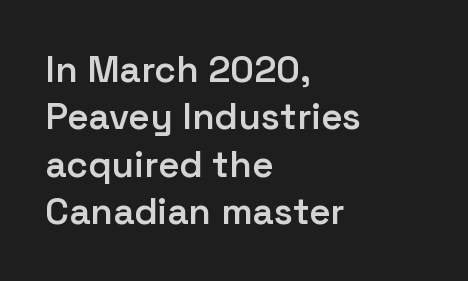
{"serif": "no", "italic": "no", "bold": "semi", "weight": "semibold", "width": "normal", "stroke_contrast": "low", "x_height": "medium", "monospaced": "no", "underline": "no", "align": "left", "line_spacing": "normal", "line_spacing_ratio": 1.28, "letter_spacing": "normal", "letter_spacing_em": 0.0, "glyph_px": 37}
